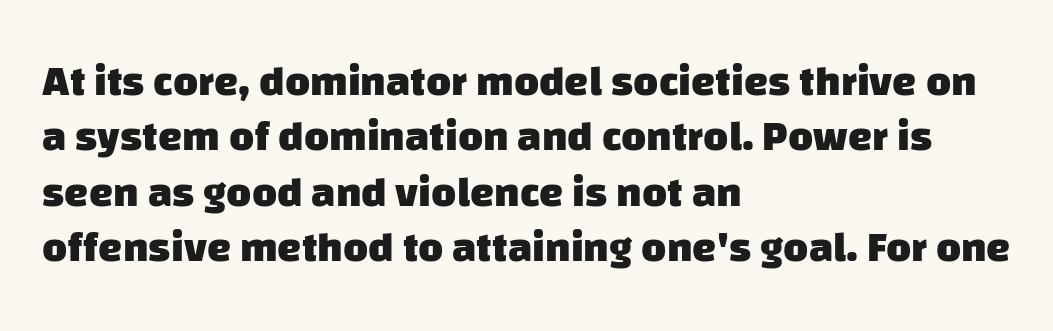
The image shows 43 px heavy sans-serif type; set left-aligned, normal line spacing (1.29x), normal letter spacing, not underlined; low stroke contrast and a large x-height.
